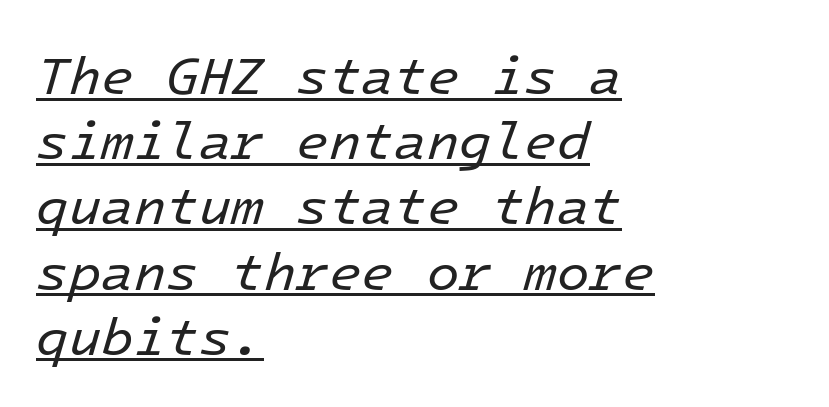
{"italic": "yes", "lean": "right", "slant_degrees": 16, "bold": "no", "weight": "regular", "width": "normal", "stroke_contrast": "low", "x_height": "medium", "monospaced": "yes", "underline": "yes", "align": "left", "line_spacing_ratio": 1.23, "letter_spacing": "normal", "letter_spacing_em": 0.0, "glyph_px": 53}
